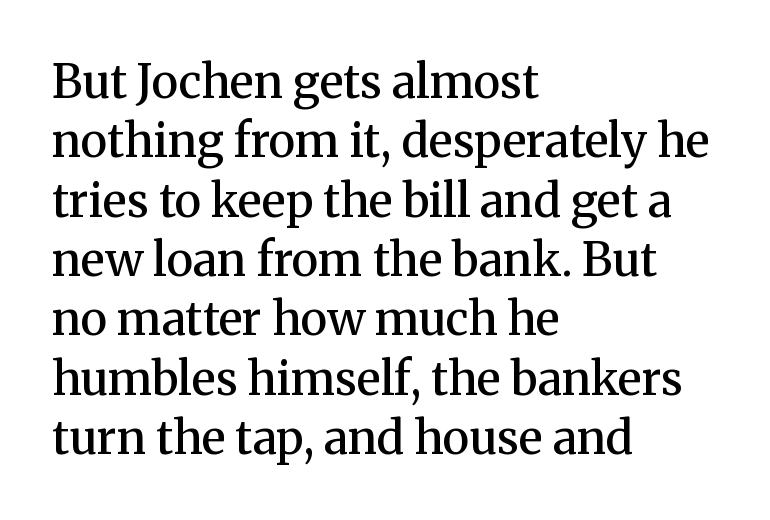
One-word summary of the alignment: left. The lettering stays uniformly vertical, giving the passage a roman look. The letters sit at their default tracking, neither squeezed nor spread. Does the weight exceed regular? Yes, but only to semibold. The text was rendered using a seriffed face with decorative stroke endings. Character widths vary here, with narrow letters taking less room than wide ones.
